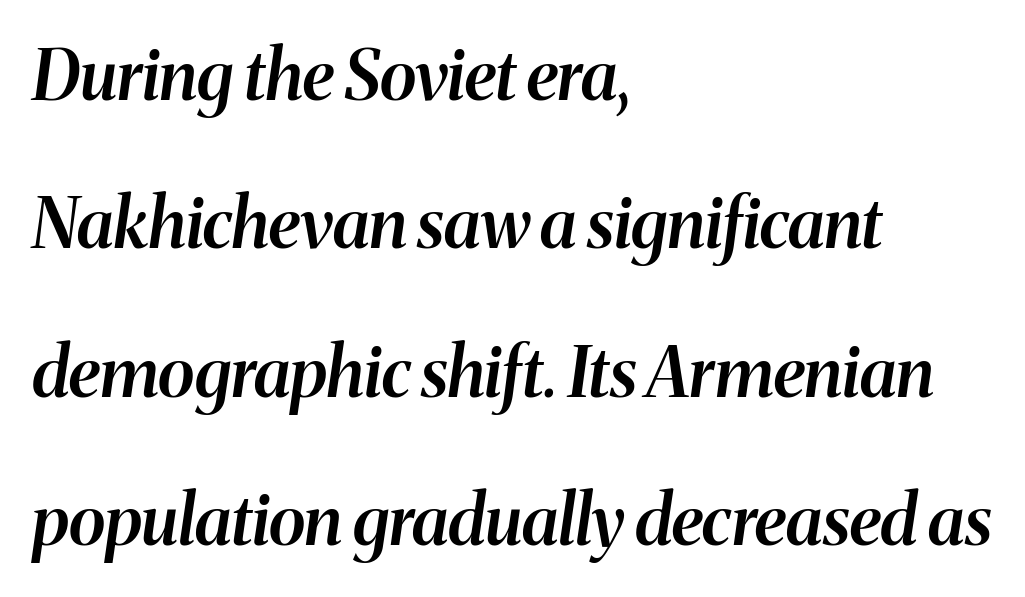
Q: Is the text bold? A: Semi-bold.
Q: Is the text italic (slanted)? A: Yes, it leans right by about 8 degrees.
Q: Is the text underlined? A: No.
Q: How is the paragraph aligned? A: Left-aligned.
Q: Is the spacing between letters normal or unusually wide? A: Normal.
Q: Is the spacing between lines tight, normal or loose? A: Loose.
Q: Width (condensed, normal, or wide)? A: Normal.
Q: Stroke contrast? A: Medium.
Q: x-height? A: Medium.
Q: Monospaced? A: No.
